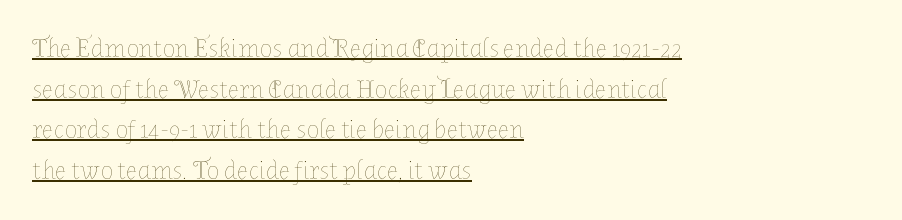
The image shows 26 px text type, upright; set left-aligned, normal line spacing (1.56x), normal letter spacing, underlined.
